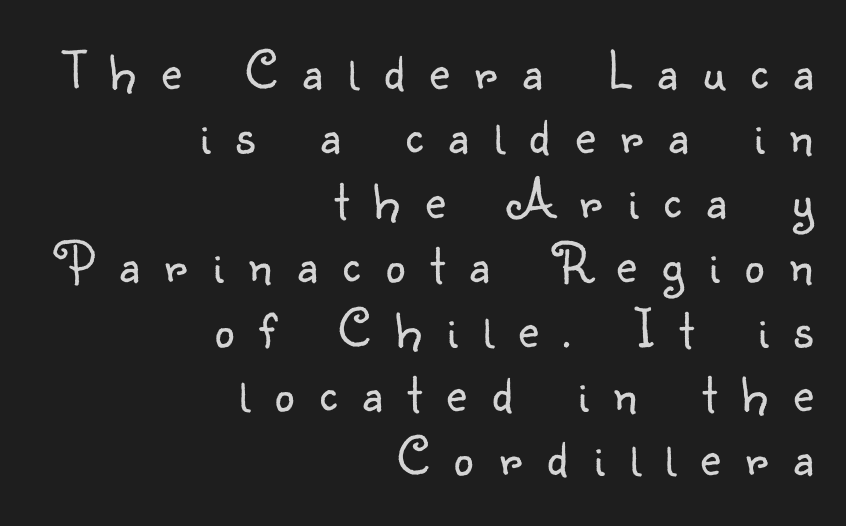
Q: Is the text bold? A: No.
Q: Is the text italic (slanted)? A: No, it is upright.
Q: Is the typeface a serif or a sans-serif typeface? A: Sans-serif.
Q: Is the text underlined? A: No.
Q: How is the paragraph aligned? A: Right-aligned.
Q: Is the spacing between letters normal or unusually wide? A: Unusually wide.
Q: Is the spacing between lines tight, normal or loose? A: Tight.
Q: Width (condensed, normal, or wide)? A: Normal.
Q: Stroke contrast? A: Low.
Q: x-height? A: Small.
Q: Monospaced? A: No.
